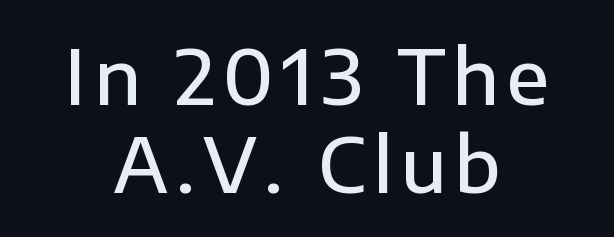
Q: Is the text bold? A: Semi-bold.
Q: Is the text italic (slanted)? A: No, it is upright.
Q: Is the typeface a serif or a sans-serif typeface? A: Sans-serif.
Q: Is the text underlined? A: No.
Q: How is the paragraph aligned? A: Centered.
Q: Width (condensed, normal, or wide)? A: Normal.
Q: Stroke contrast? A: Low.
Q: x-height? A: Medium.
Q: Monospaced? A: No.
